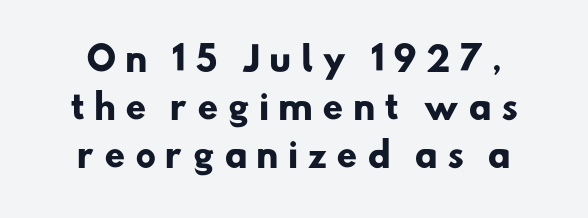
The letters advance in unequal steps, a hallmark of proportional type. Compared with typical paragraphs, the rows here are spaced about the same. This rendering employs a face without finishing strokes, i.e., a sans-serif. The area under the type is left untouched. The letterforms stand isolated, each surrounded by extra space.
